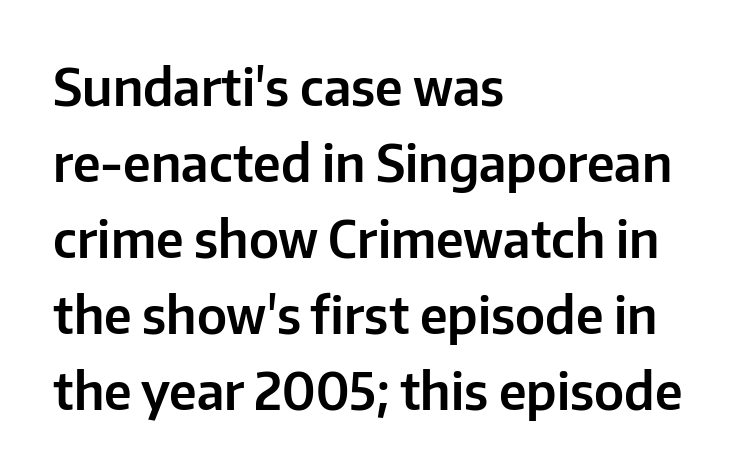
{"serif": "no", "italic": "no", "width": "normal", "stroke_contrast": "low", "x_height": "medium", "monospaced": "no", "underline": "no", "align": "left", "line_spacing": "normal", "line_spacing_ratio": 1.49, "letter_spacing": "normal", "letter_spacing_em": 0.0, "glyph_px": 51}
